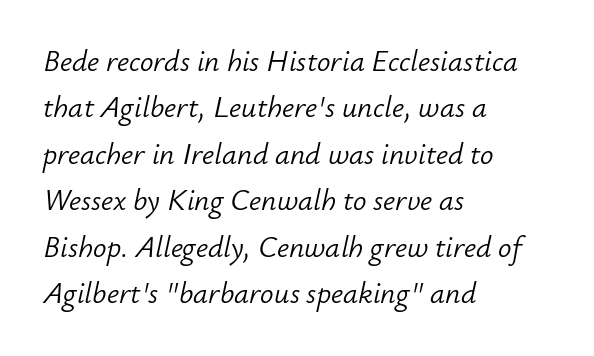
{"italic": "yes", "lean": "right", "slant_degrees": 12, "bold": "no", "weight": "light", "width": "normal", "stroke_contrast": "low", "x_height": "small", "monospaced": "no", "underline": "no", "align": "left", "line_spacing": "normal", "line_spacing_ratio": 1.55, "letter_spacing": "normal", "letter_spacing_em": 0.0, "glyph_px": 30}
